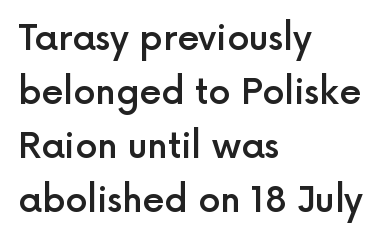
{"serif": "no", "italic": "no", "bold": "semi", "weight": "semibold", "width": "normal", "x_height": "medium", "monospaced": "no", "underline": "no", "align": "left", "line_spacing": "normal", "line_spacing_ratio": 1.54, "letter_spacing": "normal", "letter_spacing_em": 0.0, "glyph_px": 35}
